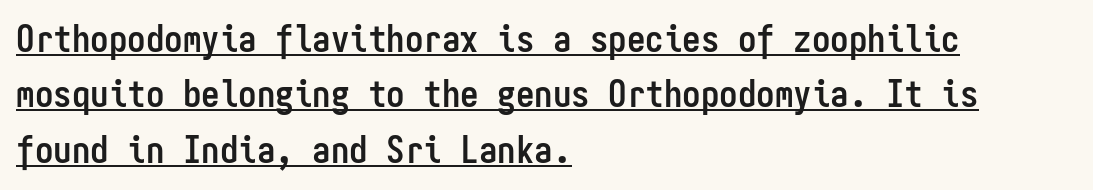
The image shows 37 px semibold, condensed sans-serif type, upright, monospaced; set left-aligned, normal line spacing (1.5x), normal letter spacing, underlined; low stroke contrast and a medium x-height.
